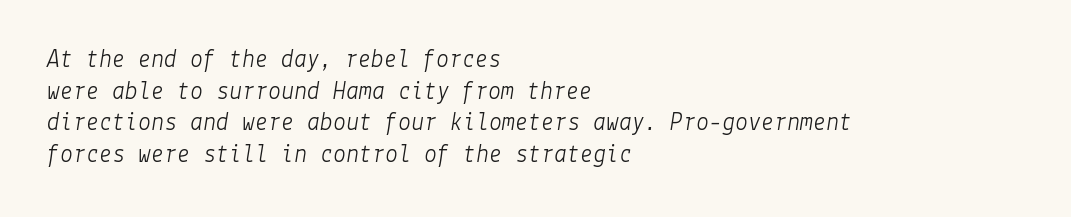
The image shows 26 px text type, italic (leaning right); set left-aligned, line spacing 1.22x, normal letter spacing, not underlined.
